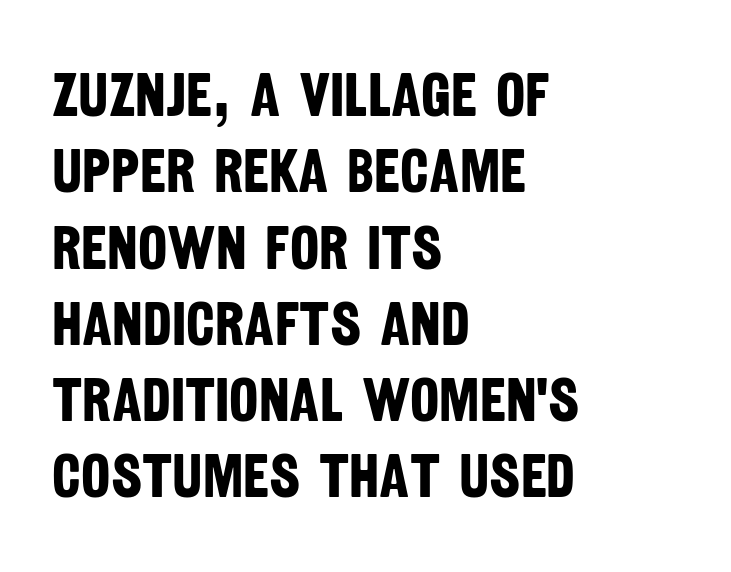
The image shows 62 px bold, condensed sans-serif type; set left-aligned, line spacing 1.23x, normal letter spacing, not underlined; low stroke contrast and a large x-height.
